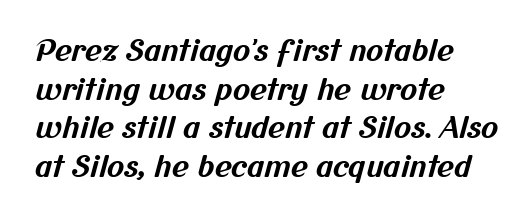
The image shows 29 px bold sans-serif type; set left-aligned, normal line spacing (1.33x), normal letter spacing, not underlined; medium stroke contrast and a medium x-height.
